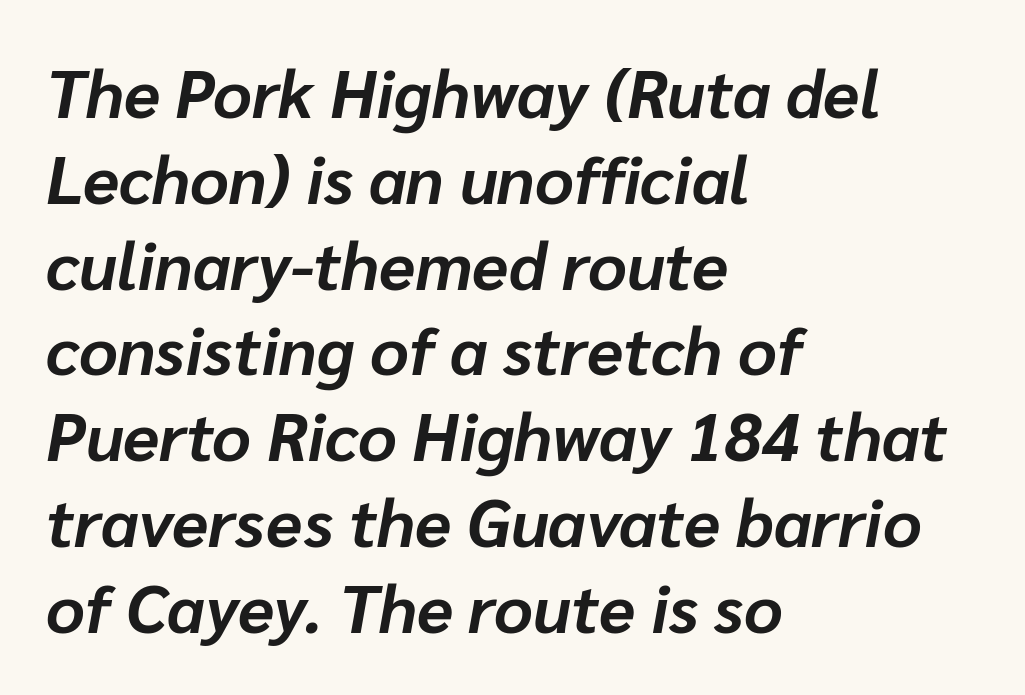
The image shows 67 px bold type, italic (leaning right); set left-aligned, normal line spacing (1.28x), normal letter spacing, not underlined; low stroke contrast and a medium x-height.
